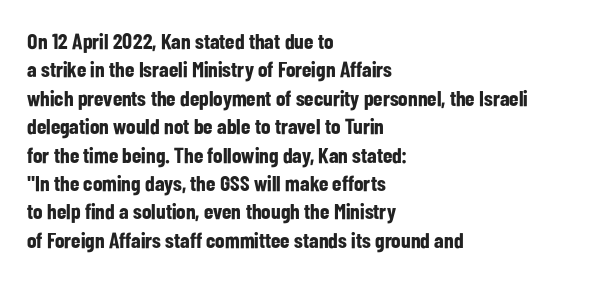
Q: Is the text bold? A: Yes.
Q: Is the text italic (slanted)? A: No, it is upright.
Q: Is the text underlined? A: No.
Q: How is the paragraph aligned? A: Left-aligned.
Q: Is the spacing between letters normal or unusually wide? A: Normal.
Q: Is the spacing between lines tight, normal or loose? A: Normal.
